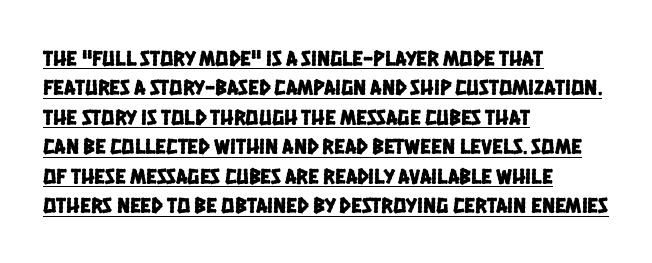
The image shows 22 px text type; set left-aligned, normal line spacing (1.34x), normal letter spacing, underlined.
